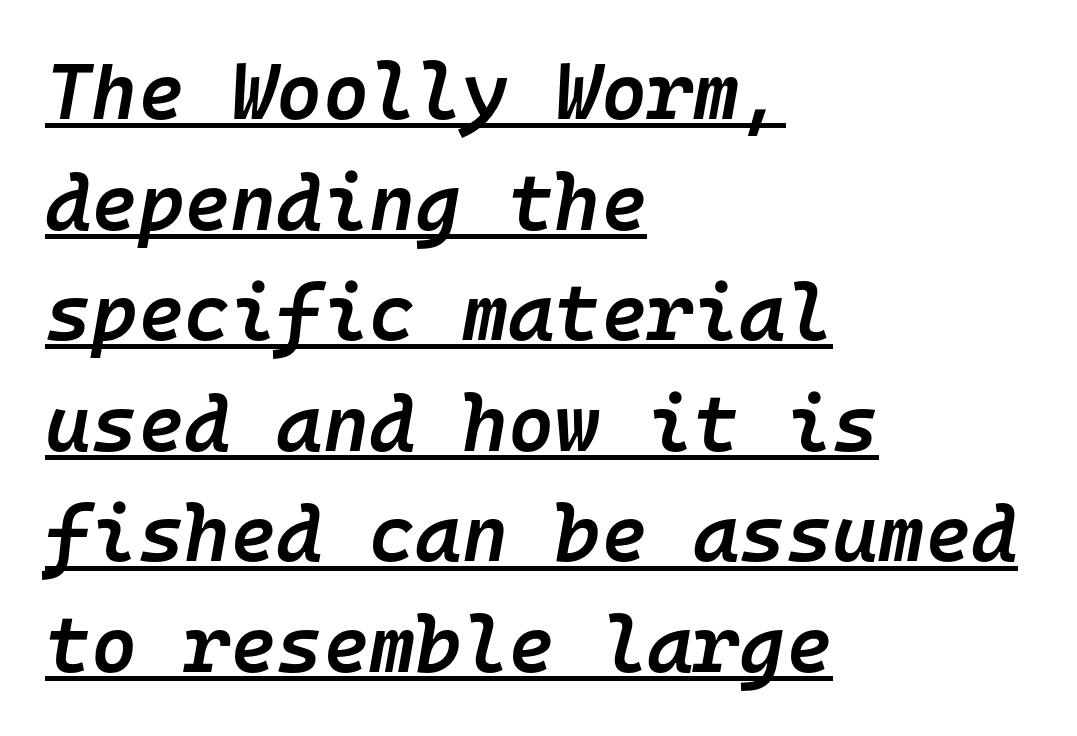
Layout note: lines flush left. This block has exactly the height ordinary leading produces. A bit beefed up — I'd call it semibold rather than bold. The letters are slanted; this is an italic face. Underlining? Definitely there.
